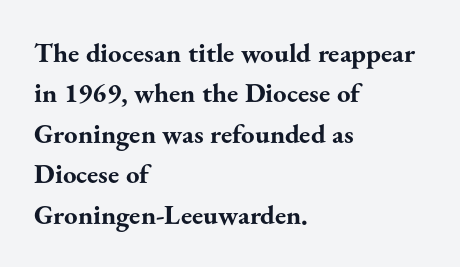
Look at the tracking — it's just the regular setting, nothing added. A classic flush-left, rag-right setting is used for this passage. Lines of text with bare space underneath. The font's upright variant was chosen for this text.
